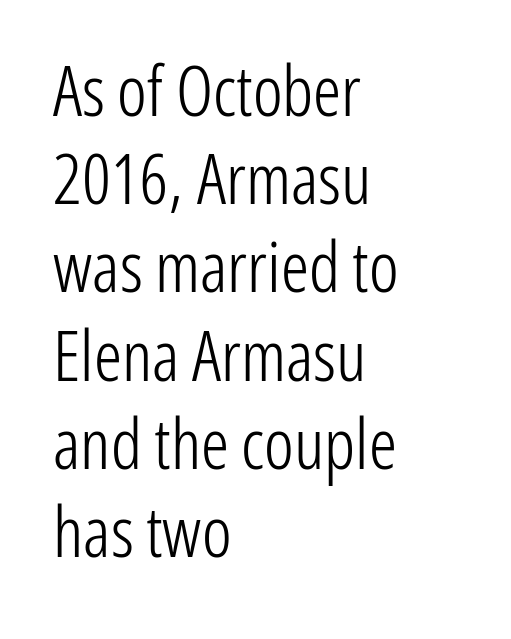
{"serif": "no", "italic": "no", "bold": "no", "weight": "light", "width": "condensed", "stroke_contrast": "low", "x_height": "medium", "monospaced": "no", "underline": "no", "align": "left", "line_spacing": "normal", "line_spacing_ratio": 1.26, "letter_spacing": "normal", "letter_spacing_em": 0.0, "glyph_px": 70}
